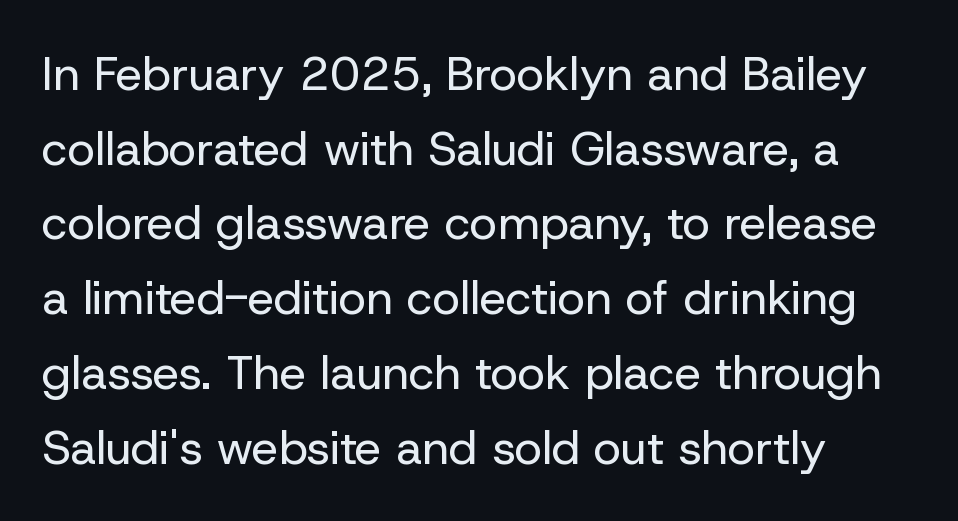
Q: Is the text bold? A: No.
Q: Is the text italic (slanted)? A: No, it is upright.
Q: Is the typeface a serif or a sans-serif typeface? A: Sans-serif.
Q: Is the text underlined? A: No.
Q: How is the paragraph aligned? A: Left-aligned.
Q: Is the spacing between letters normal or unusually wide? A: Normal.
Q: Is the spacing between lines tight, normal or loose? A: Normal.
Q: Width (condensed, normal, or wide)? A: Normal.
Q: Stroke contrast? A: Low.
Q: x-height? A: Medium.
Q: Monospaced? A: No.
